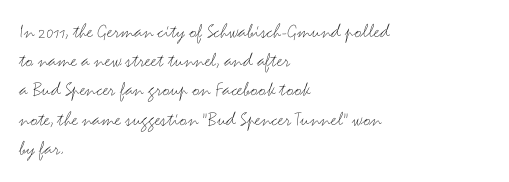
Q: Is the text bold? A: No.
Q: Is the text italic (slanted)? A: Yes.
Q: Is the text underlined? A: No.
Q: How is the paragraph aligned? A: Left-aligned.
Q: Is the spacing between letters normal or unusually wide? A: Normal.
Q: Is the spacing between lines tight, normal or loose? A: Normal.
